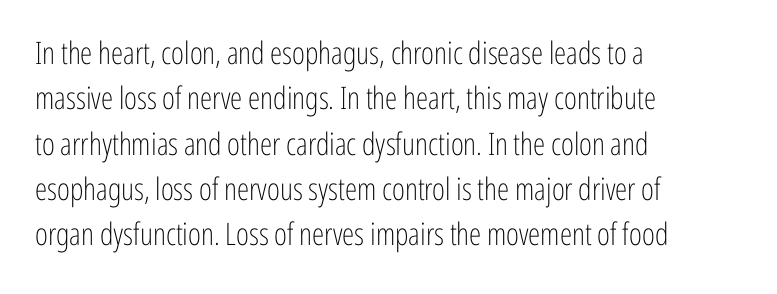
{"serif": "no", "italic": "no", "bold": "no", "weight": "light", "width": "condensed", "stroke_contrast": "low", "x_height": "medium", "monospaced": "no", "underline": "no", "align": "left", "line_spacing": "normal", "line_spacing_ratio": 1.46, "letter_spacing": "normal", "letter_spacing_em": 0.0, "glyph_px": 31}
